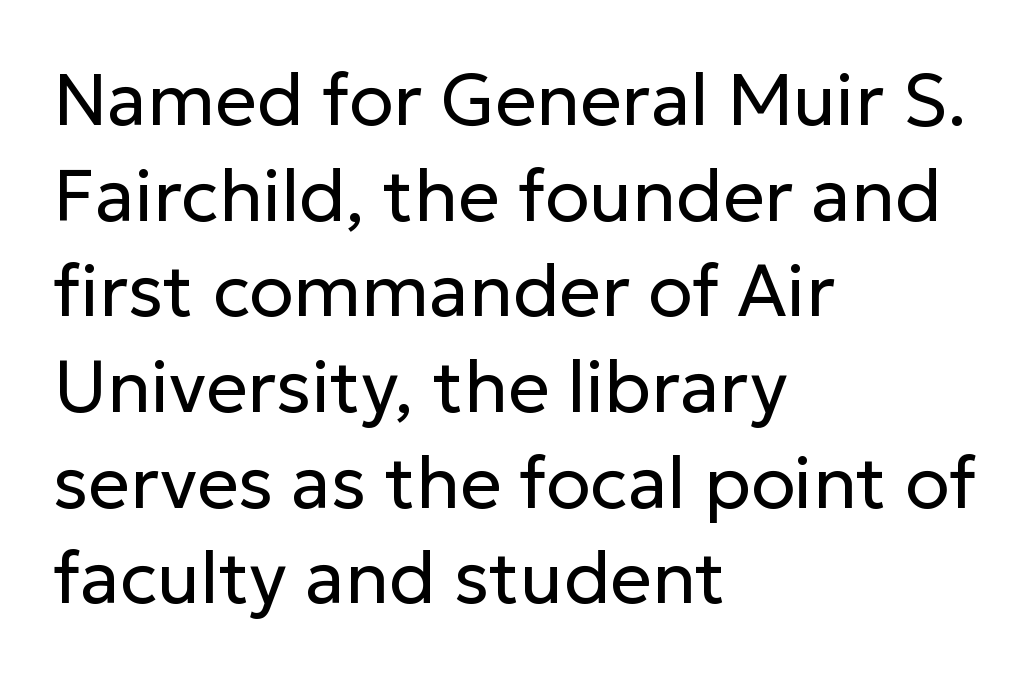
Here the designer chose a conventional face with non-uniform glyph widths. Summary of weight: not heavy and not bold. Rows of type keep a routine distance in the vertical direction. The passage is arranged the way most books set body copy — flush left. Is there any slant? The stems are plumb.
